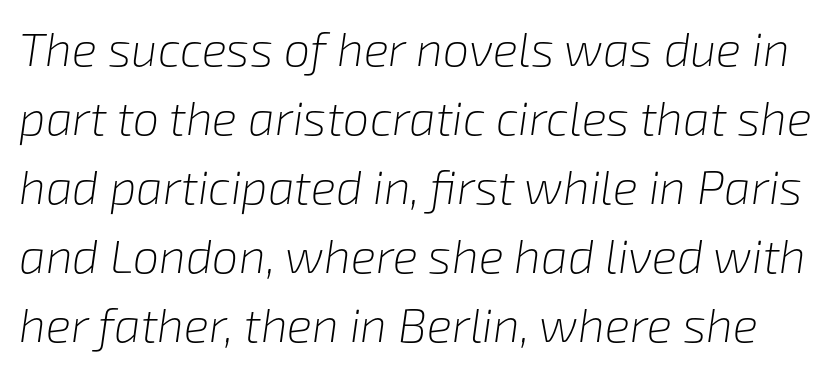
Q: Is the text bold? A: No.
Q: Is the text italic (slanted)? A: Yes, it leans right by about 8 degrees.
Q: Is the text underlined? A: No.
Q: Is the spacing between letters normal or unusually wide? A: Normal.
Q: Is the spacing between lines tight, normal or loose? A: Normal.
Q: Width (condensed, normal, or wide)? A: Normal.
Q: Stroke contrast? A: Low.
Q: x-height? A: Medium.
Q: Monospaced? A: No.
